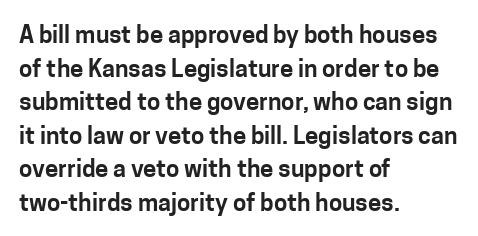
Q: Is the text italic (slanted)? A: No, it is upright.
Q: Is the text underlined? A: No.
Q: How is the paragraph aligned? A: Left-aligned.
Q: Is the spacing between letters normal or unusually wide? A: Normal.
Q: Is the spacing between lines tight, normal or loose? A: Normal.
